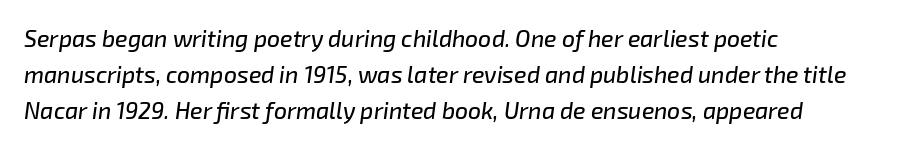
The image shows 23 px text type, italic (leaning right); set left-aligned, normal line spacing (1.57x), normal letter spacing, not underlined.
